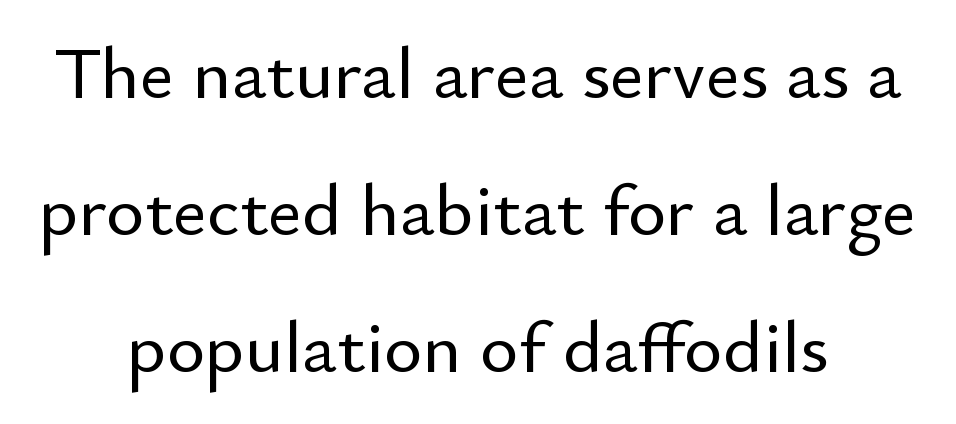
The image shows 74 px sans-serif type, upright; set centered, line spacing 1.85x, normal letter spacing, not underlined; low stroke contrast and a small x-height.
